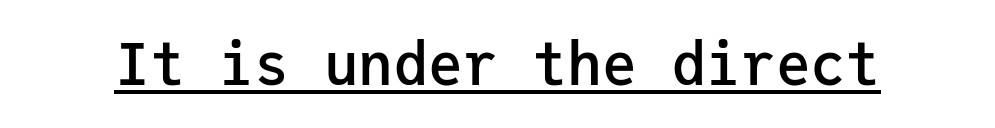
The image shows 58 px semibold sans-serif type, upright, monospaced; set normal letter spacing, underlined; low stroke contrast and a medium x-height.
